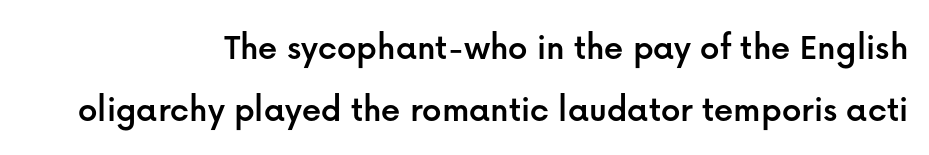
Q: Is the text italic (slanted)? A: No, it is upright.
Q: Is the typeface a serif or a sans-serif typeface? A: Sans-serif.
Q: Is the text underlined? A: No.
Q: How is the paragraph aligned? A: Right-aligned.
Q: Is the spacing between letters normal or unusually wide? A: Normal.
Q: Is the spacing between lines tight, normal or loose? A: Normal.
Q: Width (condensed, normal, or wide)? A: Normal.
Q: Stroke contrast? A: Low.
Q: x-height? A: Medium.
Q: Monospaced? A: No.
